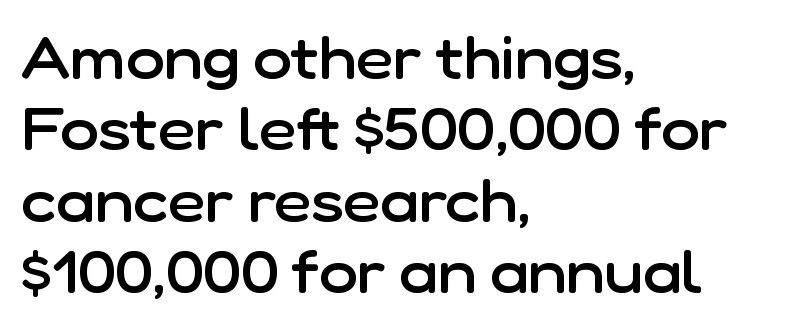
The image shows 58 px semibold sans-serif type, upright; set left-aligned, line spacing 1.23x, normal letter spacing, not underlined; low stroke contrast and a medium x-height.
